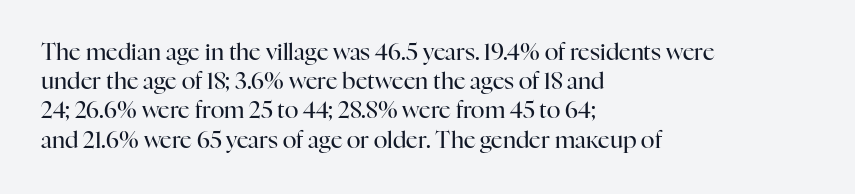
The image shows 23 px text type, upright; set left-aligned, normal line spacing (1.27x), normal letter spacing, not underlined.
